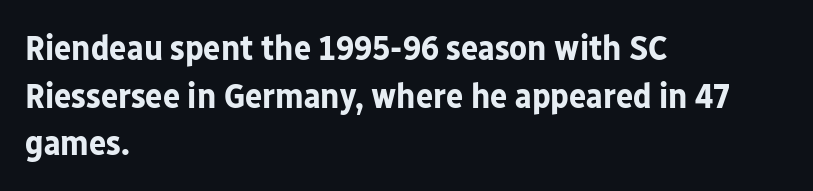
{"serif": "no", "italic": "no", "bold": "yes", "weight": "bold", "width": "normal", "stroke_contrast": "low", "x_height": "medium", "monospaced": "no", "underline": "no", "align": "left", "line_spacing": "normal", "line_spacing_ratio": 1.32, "letter_spacing": "normal", "letter_spacing_em": 0.0, "glyph_px": 36}
